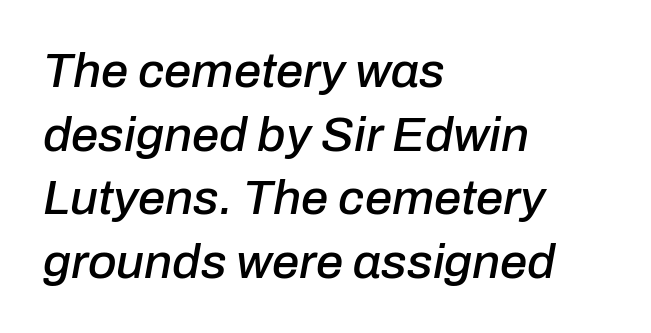
Q: Is the text italic (slanted)? A: Yes, it leans right by about 10 degrees.
Q: Is the text underlined? A: No.
Q: How is the paragraph aligned? A: Left-aligned.
Q: Is the spacing between letters normal or unusually wide? A: Normal.
Q: Is the spacing between lines tight, normal or loose? A: Normal.
Q: Width (condensed, normal, or wide)? A: Normal.
Q: Stroke contrast? A: Low.
Q: x-height? A: Medium.
Q: Monospaced? A: No.
